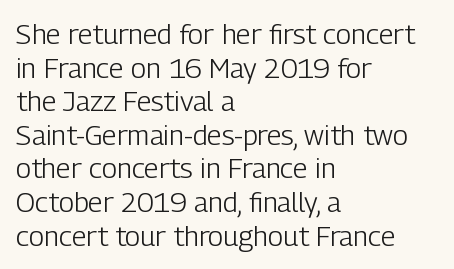
{"serif": "no", "italic": "no", "bold": "no", "weight": "light", "width": "condensed", "stroke_contrast": "low", "x_height": "medium", "monospaced": "no", "underline": "no", "align": "left", "line_spacing_ratio": 1.2, "letter_spacing": "normal", "letter_spacing_em": 0.0, "glyph_px": 28}
